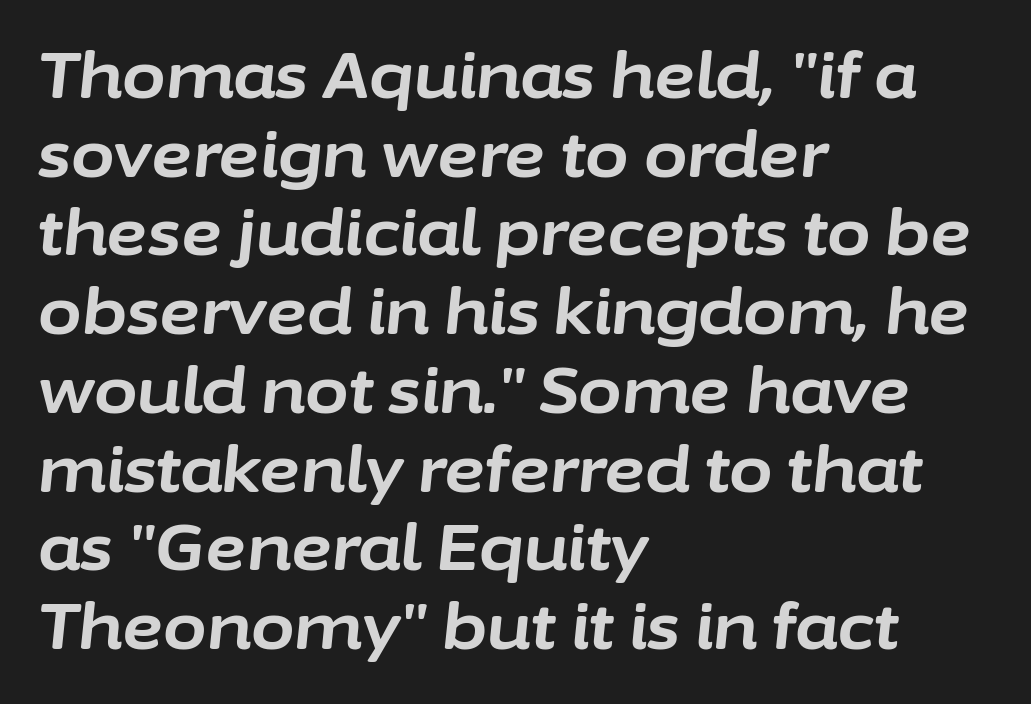
{"italic": "yes", "lean": "right", "slant_degrees": 6, "bold": "yes", "weight": "bold", "width": "normal", "stroke_contrast": "low", "x_height": "medium", "monospaced": "no", "underline": "no", "align": "left", "line_spacing": "normal", "line_spacing_ratio": 1.25, "letter_spacing": "normal", "letter_spacing_em": 0.0, "glyph_px": 63}
